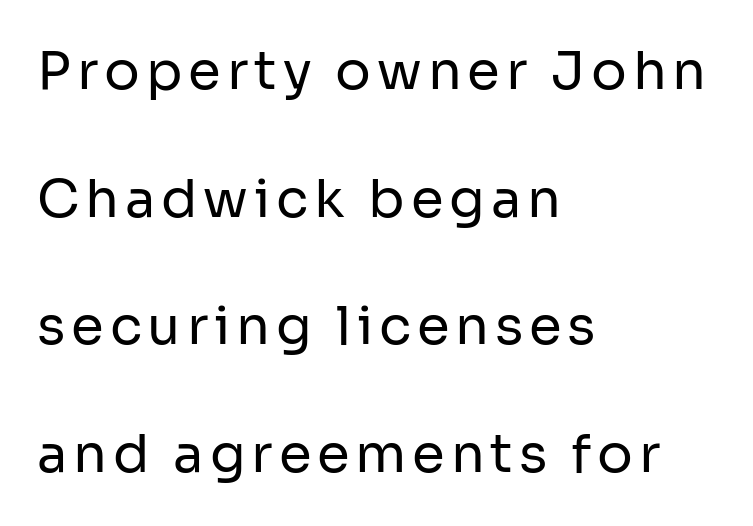
The image shows 53 px regular-weight sans-serif type, upright; set left-aligned, loose line spacing (2.41x), not underlined; low stroke contrast and a medium x-height.
